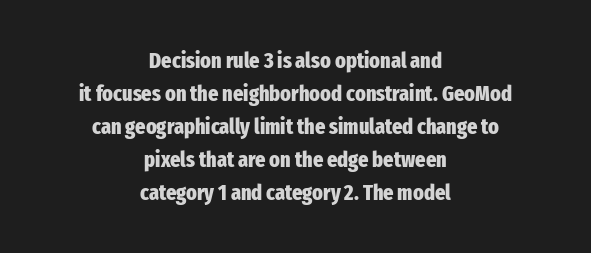
This block has exactly the height ordinary leading produces. Chunky letters — that's bold for sure. Honestly, the letter spacing is just normal — you wouldn't notice it. Horizontal alignment here is central, giving a formal, balanced look. Anything drawn beneath the words? Only blank space.
